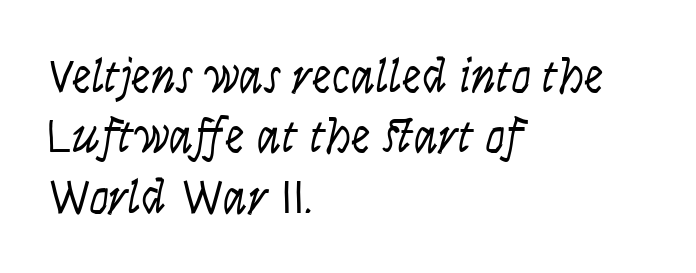
The image shows 49 px light, condensed type, italic (leaning right); set left-aligned, line spacing 1.23x, normal letter spacing, not underlined; low stroke contrast and a large x-height.
